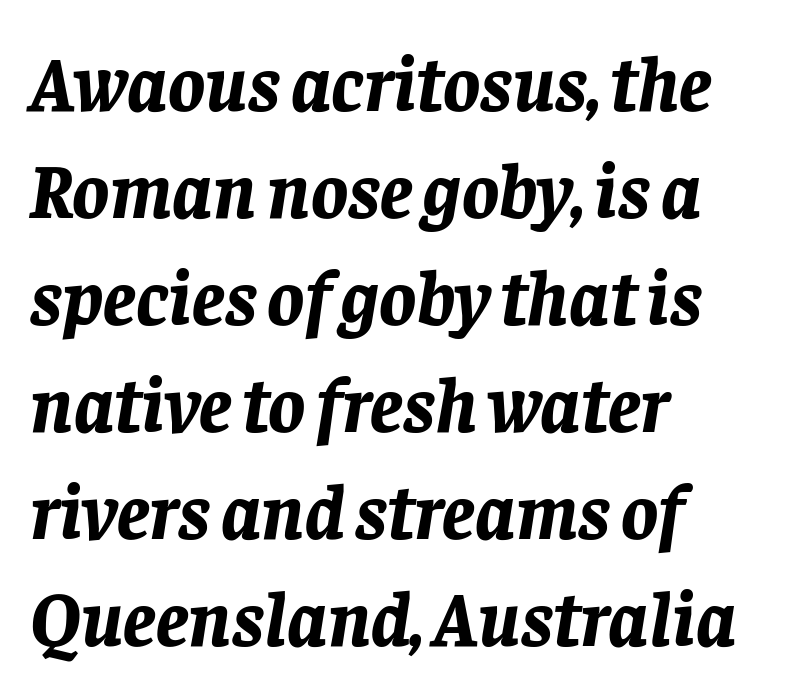
The image shows 77 px bold type, italic (leaning right); set left-aligned, normal line spacing (1.39x), normal letter spacing, not underlined; low stroke contrast and a large x-height.
